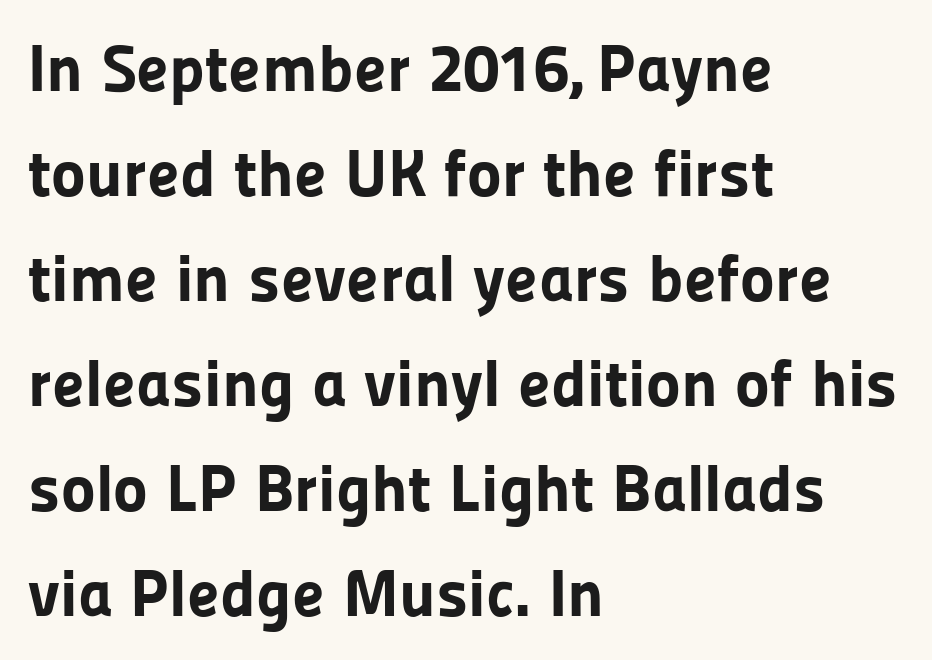
Emphasis by weight is at full strength: bold. Unlike italic type, these characters show no tilt at all. The face used here is proportionally spaced, like ordinary book or web type. Check under the words: just untouched page. Notice how the passage keeps a crisp vertical edge on the left only.
